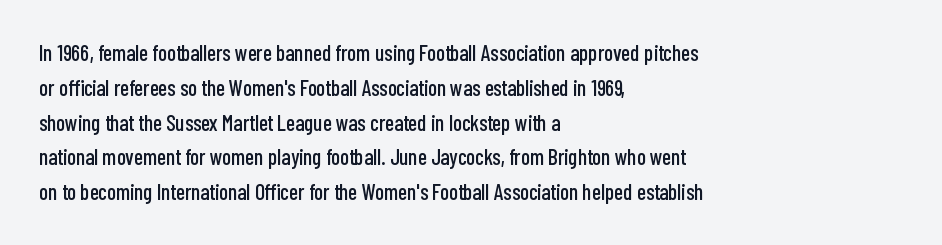
{"italic": "no", "underline": "no", "align": "left", "line_spacing": "normal", "line_spacing_ratio": 1.58, "letter_spacing": "normal", "letter_spacing_em": 0.0, "glyph_px": 22}
